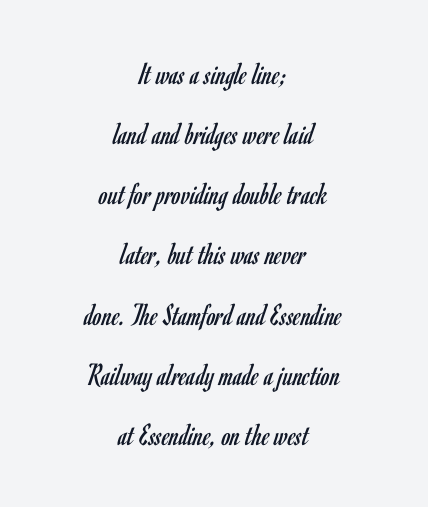
The image shows 32 px regular-weight, condensed sans-serif type; set centered, line spacing 1.88x, normal letter spacing, not underlined; low stroke contrast and a small x-height.
